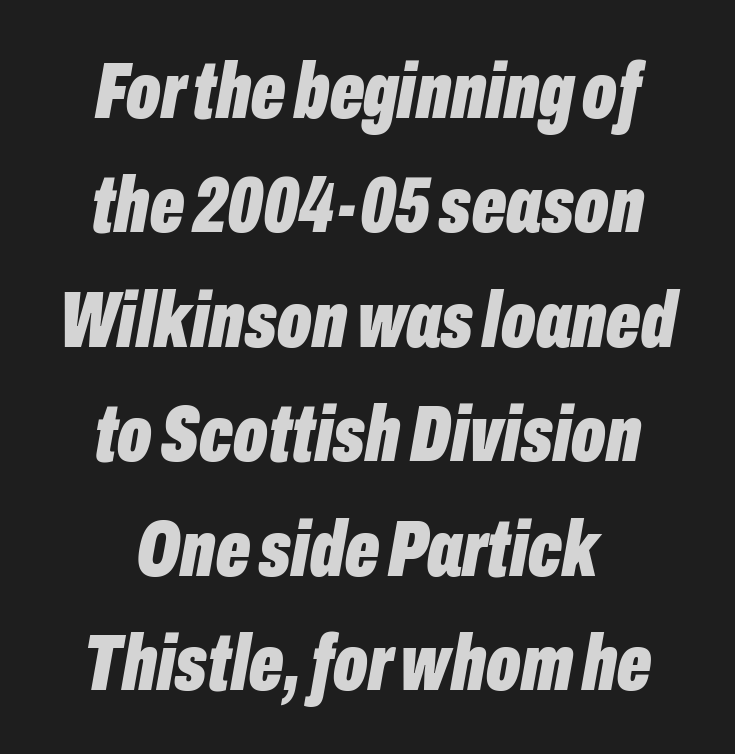
The image shows 80 px bold, condensed type, italic (leaning right); set centered, normal line spacing (1.43x), normal letter spacing, not underlined; low stroke contrast and a medium x-height.
